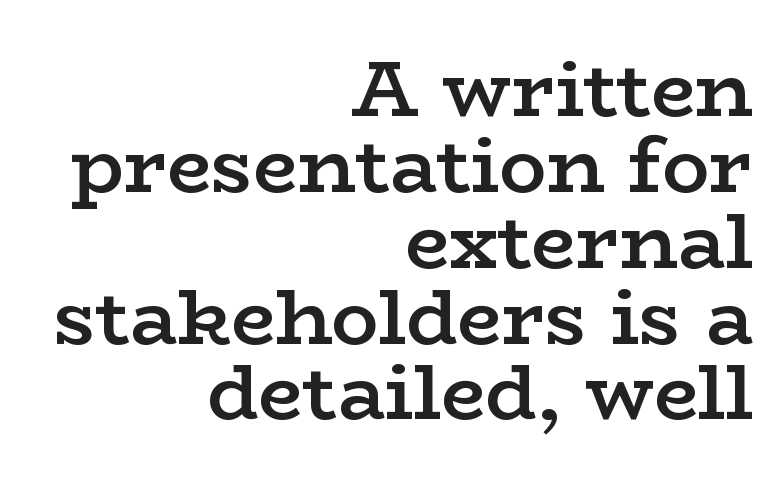
Q: Is the text bold? A: Semi-bold.
Q: Is the text italic (slanted)? A: No, it is upright.
Q: Is the typeface a serif or a sans-serif typeface? A: Serif.
Q: Is the text underlined? A: No.
Q: How is the paragraph aligned? A: Right-aligned.
Q: Is the spacing between letters normal or unusually wide? A: Normal.
Q: Is the spacing between lines tight, normal or loose? A: Tight.
Q: Width (condensed, normal, or wide)? A: Wide.
Q: Stroke contrast? A: Low.
Q: x-height? A: Medium.
Q: Monospaced? A: No.
